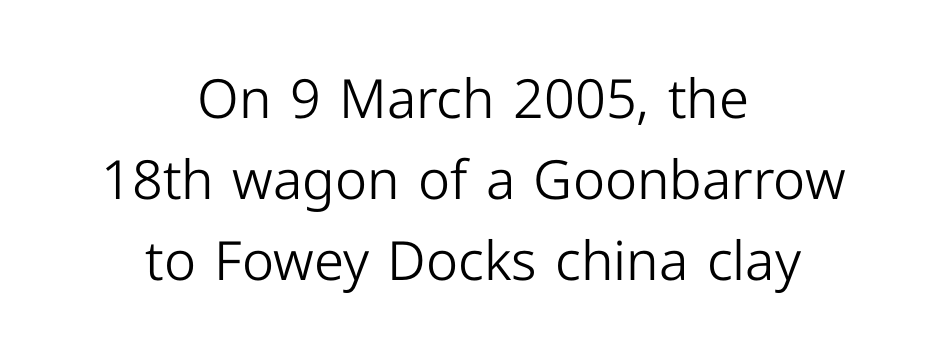
Q: Is the text bold? A: No.
Q: Is the text italic (slanted)? A: No, it is upright.
Q: Is the typeface a serif or a sans-serif typeface? A: Sans-serif.
Q: Is the text underlined? A: No.
Q: How is the paragraph aligned? A: Centered.
Q: Is the spacing between letters normal or unusually wide? A: Normal.
Q: Is the spacing between lines tight, normal or loose? A: Normal.
Q: Width (condensed, normal, or wide)? A: Normal.
Q: Stroke contrast? A: Low.
Q: x-height? A: Medium.
Q: Monospaced? A: No.
